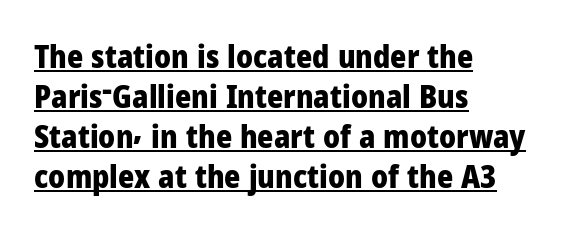
Q: Is the text bold? A: Yes.
Q: Is the text italic (slanted)? A: No, it is upright.
Q: Is the typeface a serif or a sans-serif typeface? A: Sans-serif.
Q: Is the text underlined? A: Yes.
Q: How is the paragraph aligned? A: Left-aligned.
Q: Is the spacing between letters normal or unusually wide? A: Normal.
Q: Is the spacing between lines tight, normal or loose? A: Normal.
Q: Width (condensed, normal, or wide)? A: Normal.
Q: Stroke contrast? A: Low.
Q: x-height? A: Medium.
Q: Monospaced? A: No.
